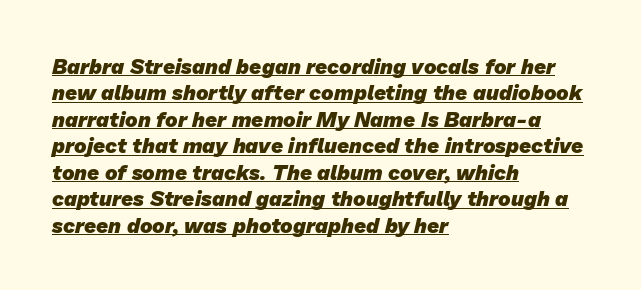
The image shows 21 px bold type; set left-aligned, normal line spacing (1.26x), normal letter spacing, underlined.
